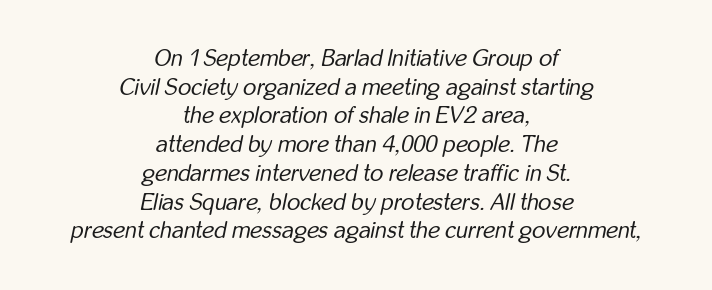
{"italic": "yes", "lean": "right", "slant_degrees": 12, "bold": "no", "underline": "no", "align": "center", "line_spacing": "normal", "line_spacing_ratio": 1.25, "letter_spacing": "normal", "letter_spacing_em": 0.0, "glyph_px": 23}
